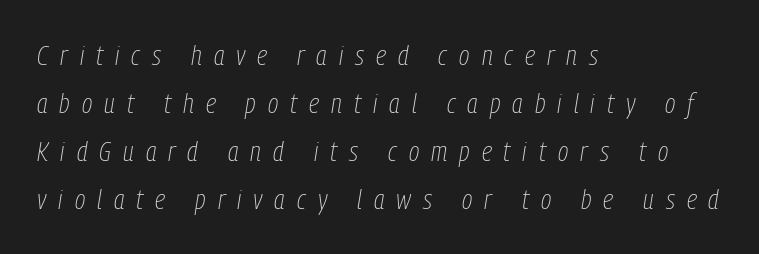
Q: Is the text bold? A: No.
Q: Is the text italic (slanted)? A: Yes, it leans right by about 9 degrees.
Q: Is the text underlined? A: No.
Q: How is the paragraph aligned? A: Left-aligned.
Q: Is the spacing between letters normal or unusually wide? A: Unusually wide.
Q: Width (condensed, normal, or wide)? A: Condensed.
Q: Stroke contrast? A: Low.
Q: x-height? A: Medium.
Q: Monospaced? A: No.
